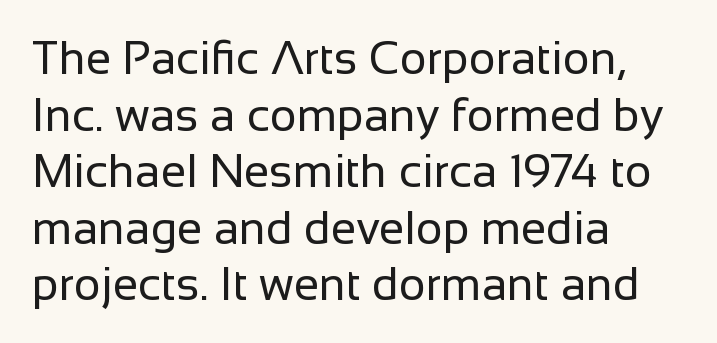
Q: Is the text bold? A: No.
Q: Is the text italic (slanted)? A: No, it is upright.
Q: Is the typeface a serif or a sans-serif typeface? A: Sans-serif.
Q: Is the text underlined? A: No.
Q: How is the paragraph aligned? A: Left-aligned.
Q: Is the spacing between letters normal or unusually wide? A: Normal.
Q: Width (condensed, normal, or wide)? A: Normal.
Q: Stroke contrast? A: Low.
Q: x-height? A: Medium.
Q: Monospaced? A: No.
